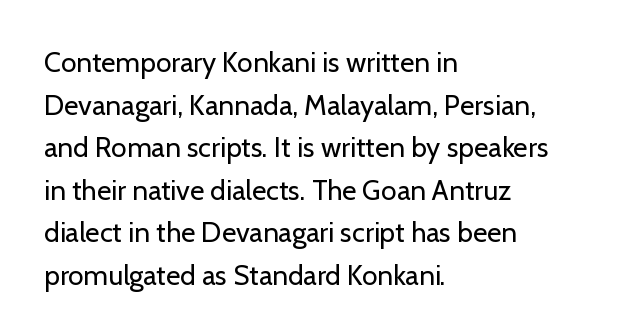
The image shows 28 px regular-weight sans-serif type, upright; set left-aligned, normal line spacing (1.52x), normal letter spacing, not underlined; low stroke contrast and a medium x-height.
